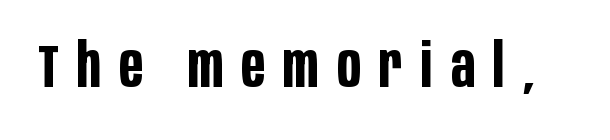
Q: Is the text bold? A: Yes.
Q: Is the text italic (slanted)? A: No, it is upright.
Q: Is the typeface a serif or a sans-serif typeface? A: Sans-serif.
Q: Is the text underlined? A: No.
Q: Is the spacing between letters normal or unusually wide? A: Unusually wide.
Q: Width (condensed, normal, or wide)? A: Condensed.
Q: Stroke contrast? A: Low.
Q: x-height? A: Large.
Q: Monospaced? A: No.
